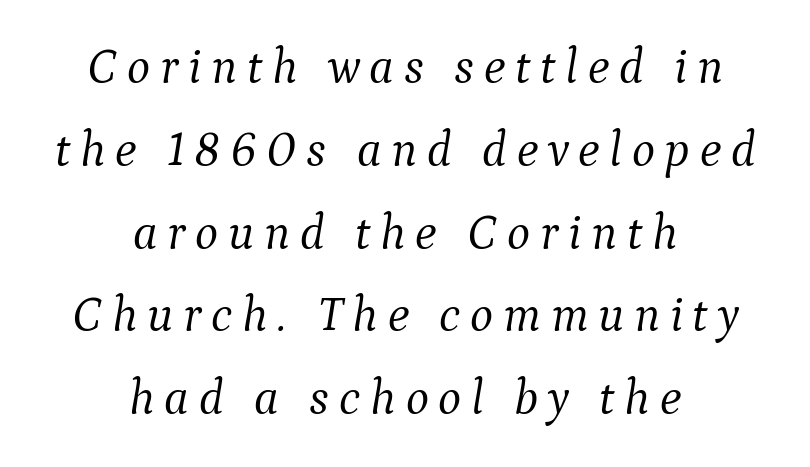
Q: Is the text bold? A: No.
Q: Is the text italic (slanted)? A: Yes, it leans right by about 9 degrees.
Q: Is the typeface a serif or a sans-serif typeface? A: Serif.
Q: Is the text underlined? A: No.
Q: How is the paragraph aligned? A: Centered.
Q: Is the spacing between letters normal or unusually wide? A: Unusually wide.
Q: Is the spacing between lines tight, normal or loose? A: Normal.
Q: Width (condensed, normal, or wide)? A: Normal.
Q: Stroke contrast? A: Medium.
Q: x-height? A: Medium.
Q: Monospaced? A: No.
